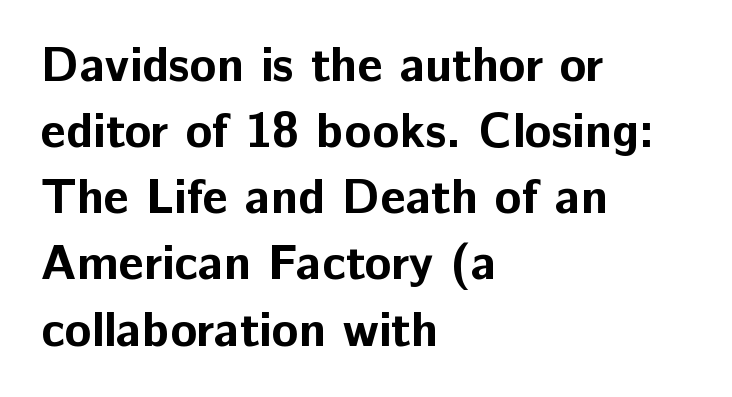
The image shows 49 px bold sans-serif type, upright; set left-aligned, normal line spacing (1.35x), normal letter spacing, not underlined; low stroke contrast and a medium x-height.
